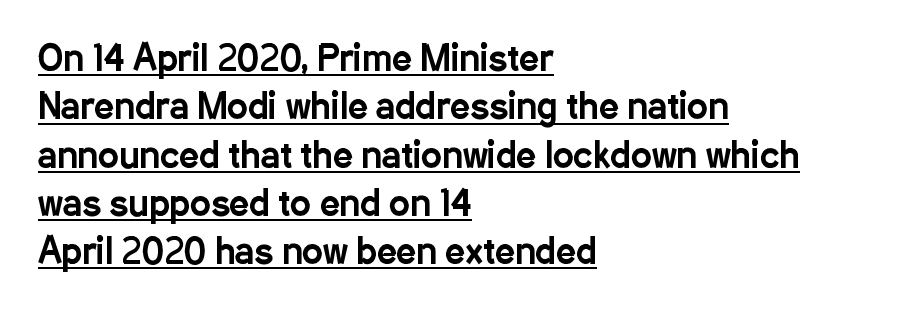
The letters stand straight up with perfectly vertical stems. In terms of letterspacing, this is plain default setting. In terms of letterform style, serifs are entirely absent. Is this a fixed-width face? No — the glyphs have proportional, varying widths. Regarding leading, the lines here are spaced in the standard way. The string is rendered with underlining switched on.
